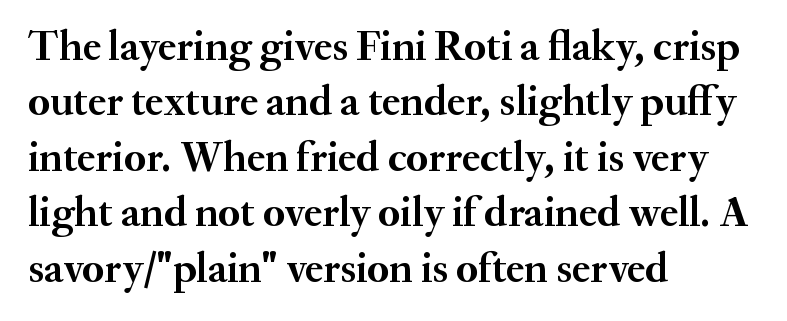
Q: Is the text bold? A: Yes.
Q: Is the text italic (slanted)? A: No, it is upright.
Q: Is the typeface a serif or a sans-serif typeface? A: Serif.
Q: Is the text underlined? A: No.
Q: How is the paragraph aligned? A: Left-aligned.
Q: Is the spacing between letters normal or unusually wide? A: Normal.
Q: Is the spacing between lines tight, normal or loose? A: Normal.
Q: Width (condensed, normal, or wide)? A: Normal.
Q: Stroke contrast? A: Medium.
Q: x-height? A: Small.
Q: Monospaced? A: No.
